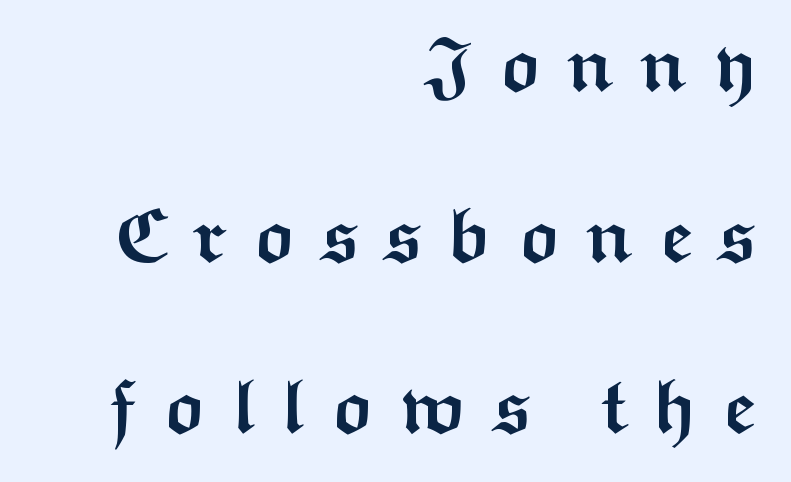
Q: Is the text bold? A: Yes.
Q: Is the text italic (slanted)? A: No, it is upright.
Q: Is the typeface a serif or a sans-serif typeface? A: Sans-serif.
Q: Is the text underlined? A: No.
Q: How is the paragraph aligned? A: Right-aligned.
Q: Is the spacing between letters normal or unusually wide? A: Unusually wide.
Q: Is the spacing between lines tight, normal or loose? A: Loose.
Q: Width (condensed, normal, or wide)? A: Wide.
Q: Stroke contrast? A: Medium.
Q: x-height? A: Medium.
Q: Monospaced? A: No.
